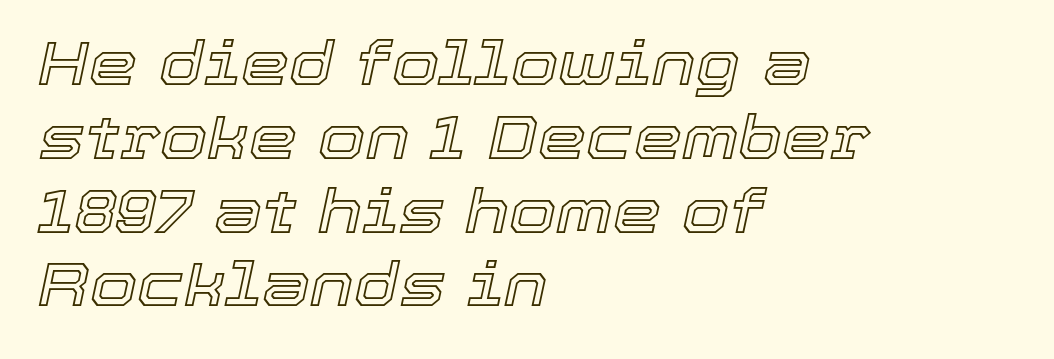
The image shows 61 px text type, italic (leaning right); set left-aligned, line spacing 1.21x, normal letter spacing, not underlined; a medium x-height.
